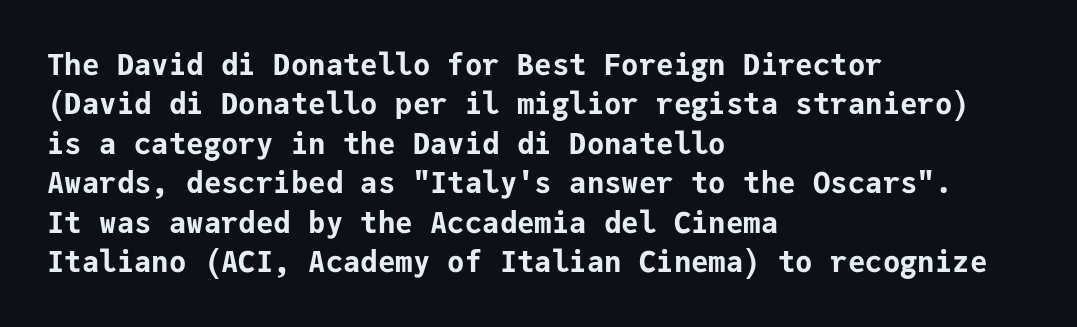
The image shows 29 px bold sans-serif type, upright, monospaced; set left-aligned, normal line spacing (1.36x), normal letter spacing, not underlined; low stroke contrast and a medium x-height.
